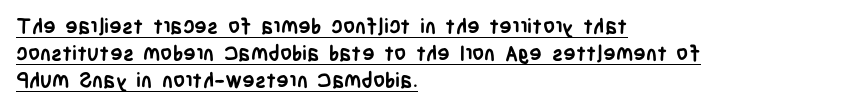
Q: Is the text bold? A: Yes.
Q: Is the text italic (slanted)? A: No, it is upright.
Q: Is the text underlined? A: Yes.
Q: How is the paragraph aligned? A: Left-aligned.
Q: Is the spacing between letters normal or unusually wide? A: Normal.
Q: Is the spacing between lines tight, normal or loose? A: Normal.
